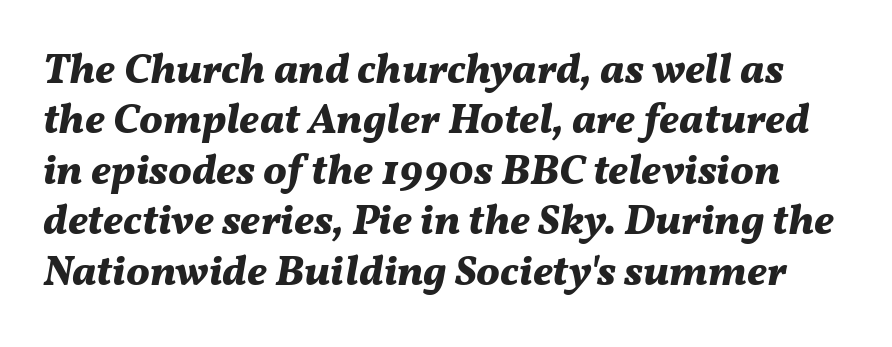
The image shows 42 px bold type, italic (leaning right); set line spacing 1.2x, normal letter spacing, not underlined; medium stroke contrast and a medium x-height.
